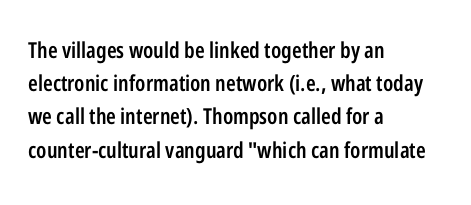
{"italic": "no", "bold": "semi", "underline": "no", "align": "left", "line_spacing": "normal", "line_spacing_ratio": 1.51, "letter_spacing": "normal", "letter_spacing_em": 0.0, "glyph_px": 22}
